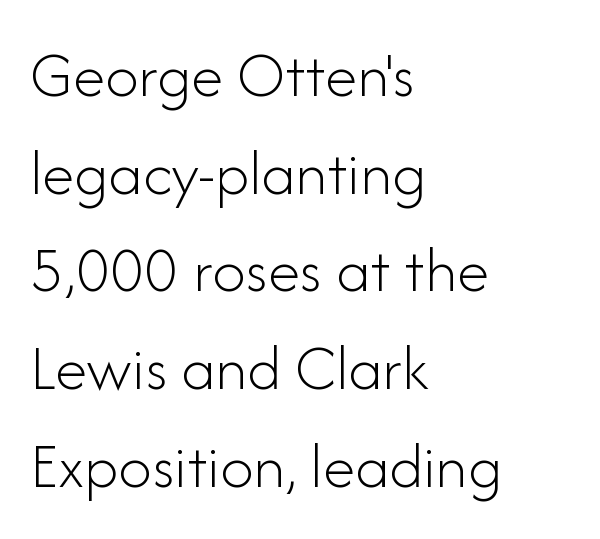
The passage shown is typed in a proportional face where columns would drift. Stroke thickness stays within the range of a standard reading face or lighter. The designer went with a sans here, leaving each stem footless. This block has exactly the height ordinary leading produces. The passage is arranged the way most books set body copy — flush left. There is no visible air inserted between adjacent glyphs.
